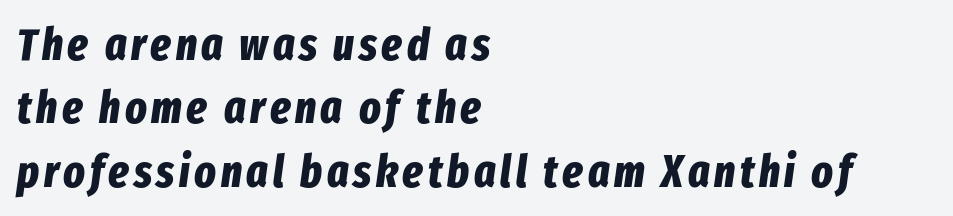
Q: Is the text bold? A: Yes.
Q: Is the text italic (slanted)? A: Yes, it leans right by about 8 degrees.
Q: Is the text underlined? A: No.
Q: How is the paragraph aligned? A: Left-aligned.
Q: Is the spacing between lines tight, normal or loose? A: Normal.
Q: Width (condensed, normal, or wide)? A: Condensed.
Q: Stroke contrast? A: Low.
Q: x-height? A: Medium.
Q: Monospaced? A: No.
